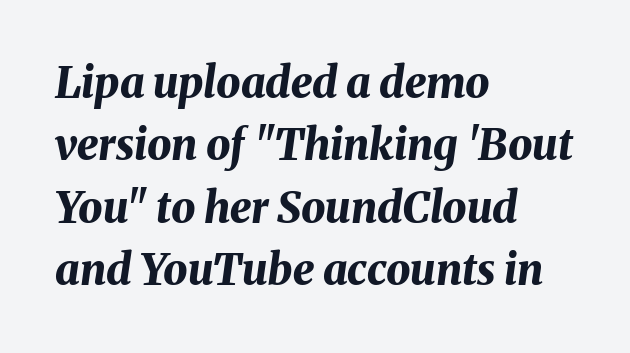
The image shows 43 px bold type, italic (leaning right); set left-aligned, normal line spacing (1.45x), normal letter spacing, not underlined; medium stroke contrast and a medium x-height.
